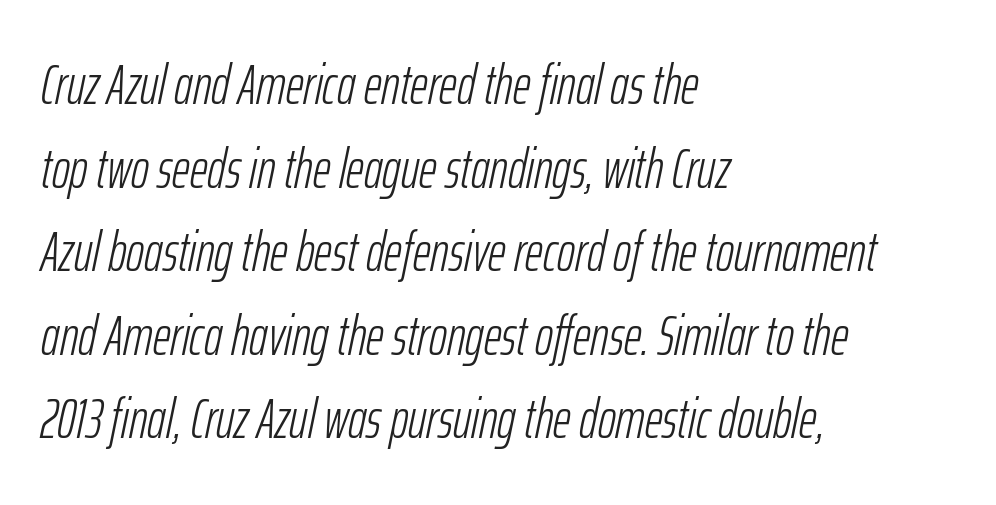
Q: Is the text bold? A: No.
Q: Is the text italic (slanted)? A: Yes, it leans right by about 12 degrees.
Q: Is the text underlined? A: No.
Q: How is the paragraph aligned? A: Left-aligned.
Q: Is the spacing between letters normal or unusually wide? A: Normal.
Q: Is the spacing between lines tight, normal or loose? A: Normal.
Q: Width (condensed, normal, or wide)? A: Condensed.
Q: Stroke contrast? A: Low.
Q: x-height? A: Medium.
Q: Monospaced? A: No.
